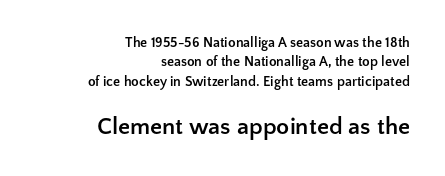
The image shows 24 px bold type, upright; set right-aligned, normal line spacing (1.39x), normal letter spacing, not underlined; the second (bottom) block is 1.71x larger.
